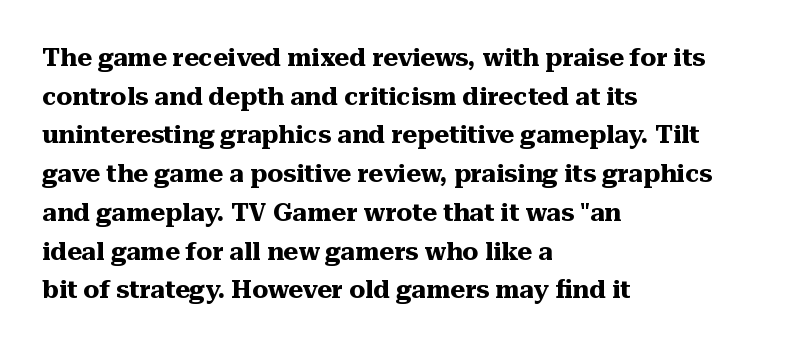
Lines of text with bare space underneath. Default kerning and tracking; the words read as compact shapes. Typeset ragged right — the left edge is the straight one. Regarding leading, the lines here are spaced in the standard way. Every stem runs plumb, perpendicular to the baseline.
